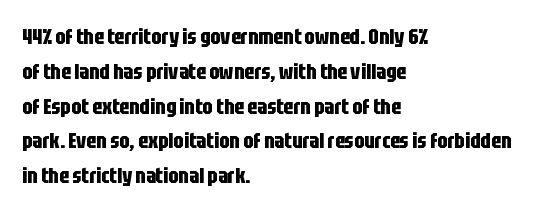
Q: Is the text bold? A: Yes.
Q: Is the text italic (slanted)? A: No, it is upright.
Q: Is the text underlined? A: No.
Q: How is the paragraph aligned? A: Left-aligned.
Q: Is the spacing between letters normal or unusually wide? A: Normal.
Q: Is the spacing between lines tight, normal or loose? A: Normal.
